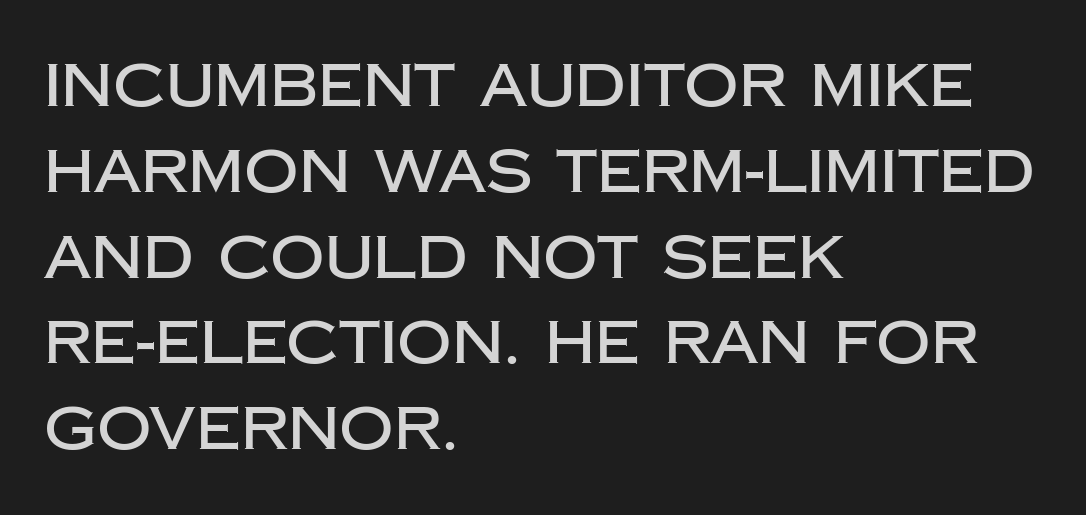
Q: Is the text italic (slanted)? A: No, it is upright.
Q: Is the typeface a serif or a sans-serif typeface? A: Sans-serif.
Q: Is the text underlined? A: No.
Q: How is the paragraph aligned? A: Left-aligned.
Q: Is the spacing between letters normal or unusually wide? A: Normal.
Q: Is the spacing between lines tight, normal or loose? A: Normal.
Q: Width (condensed, normal, or wide)? A: Normal.
Q: Stroke contrast? A: Low.
Q: x-height? A: Large.
Q: Monospaced? A: No.
